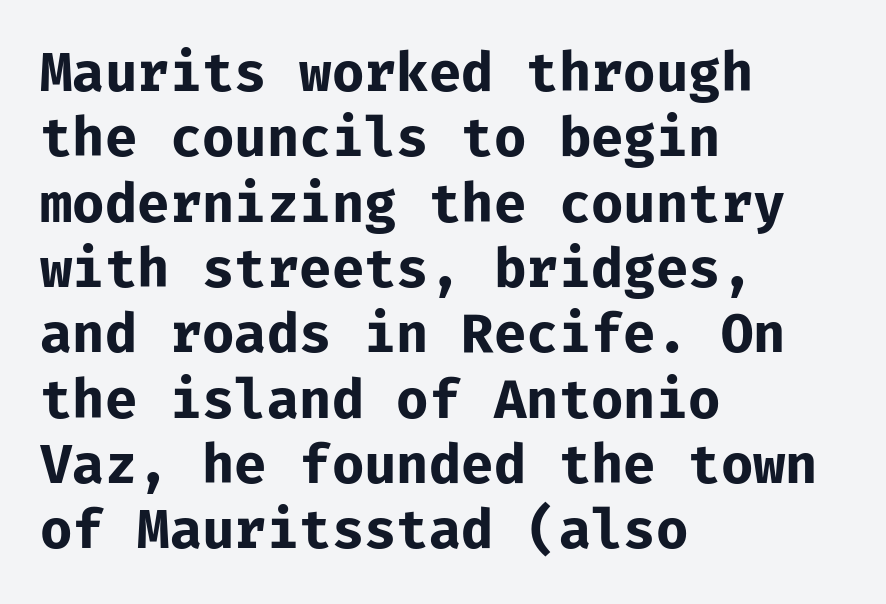
The image shows 54 px bold sans-serif type, upright, monospaced; set left-aligned, line spacing 1.21x, normal letter spacing, not underlined; low stroke contrast and a medium x-height.
